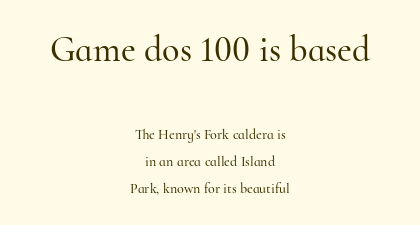
Q: Is the text italic (slanted)? A: No, it is upright.
Q: Is the typeface a serif or a sans-serif typeface? A: Serif.
Q: Is the text underlined? A: No.
Q: How is the paragraph aligned? A: Centered.
Q: Is the spacing between letters normal or unusually wide? A: Normal.
Q: Is the spacing between lines tight, normal or loose? A: Loose.
Q: Which block of text is set in a larger size, the first (top) or the second (bottom)? A: The first (top) one.
Q: Width (condensed, normal, or wide)? A: Normal.
Q: Stroke contrast? A: High.
Q: x-height? A: Small.
Q: Monospaced? A: No.
